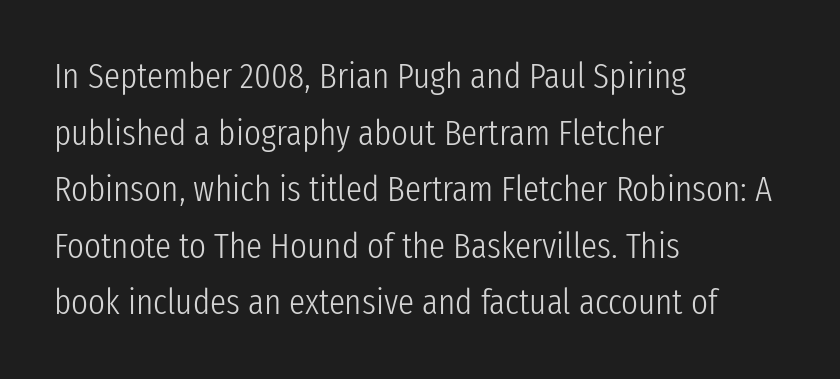
Q: Is the text bold? A: No.
Q: Is the text italic (slanted)? A: No, it is upright.
Q: Is the typeface a serif or a sans-serif typeface? A: Sans-serif.
Q: Is the text underlined? A: No.
Q: How is the paragraph aligned? A: Left-aligned.
Q: Is the spacing between letters normal or unusually wide? A: Normal.
Q: Is the spacing between lines tight, normal or loose? A: Normal.
Q: Width (condensed, normal, or wide)? A: Condensed.
Q: Stroke contrast? A: Low.
Q: x-height? A: Medium.
Q: Monospaced? A: No.
